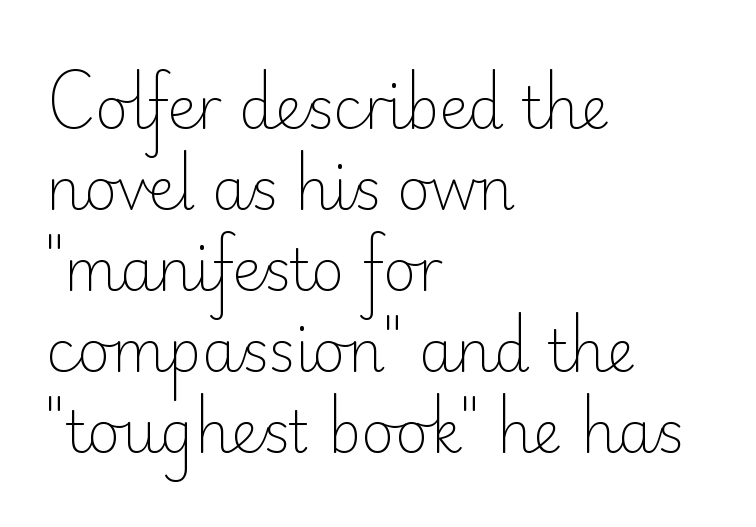
When letters stand straight like this, we call the style roman or upright. These lines are set flush left with a ragged right edge. Does extra space separate the letters? No, they use regular spacing. A typesetter would call this leading conventional body-copy spacing. The font is comparable to plain body text, perhaps lighter. Here the designer chose a conventional face with non-uniform glyph widths.
